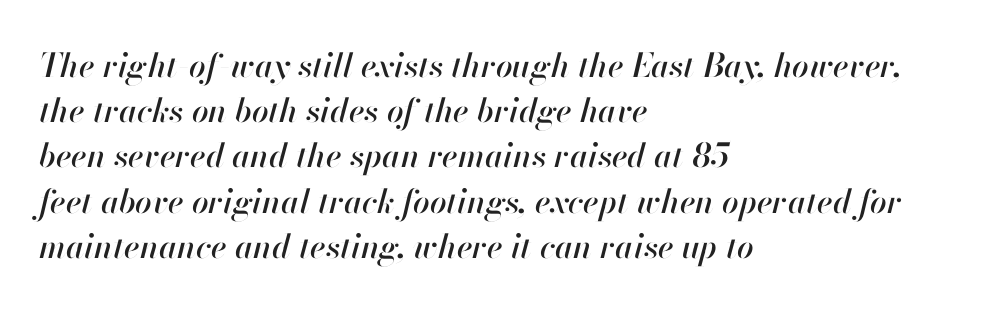
Type without underlining. Each line starts at the same left margin while the right side varies. The specimen reads as italic at a glance. The face used here is proportionally spaced, like ordinary book or web type. Leading: standard.
